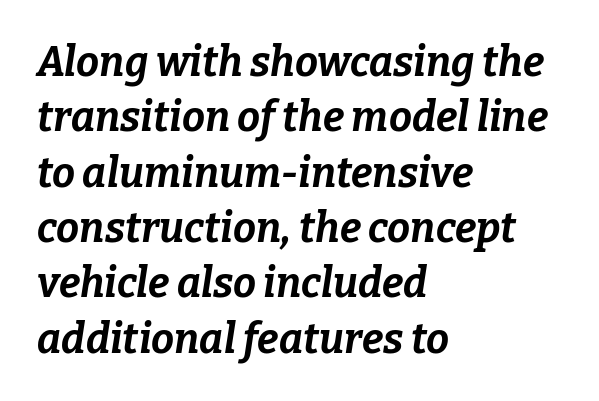
The image shows 41 px bold type, italic (leaning right); set left-aligned, normal line spacing (1.35x), normal letter spacing, not underlined; low stroke contrast and a medium x-height.
